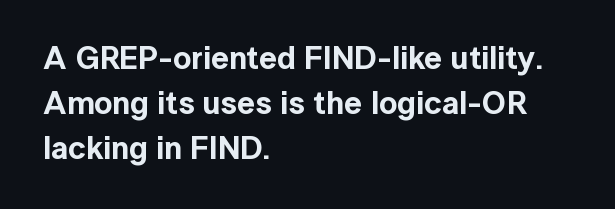
Q: Is the text italic (slanted)? A: No, it is upright.
Q: Is the typeface a serif or a sans-serif typeface? A: Sans-serif.
Q: Is the text underlined? A: No.
Q: How is the paragraph aligned? A: Left-aligned.
Q: Is the spacing between letters normal or unusually wide? A: Normal.
Q: Is the spacing between lines tight, normal or loose? A: Normal.
Q: Width (condensed, normal, or wide)? A: Normal.
Q: x-height? A: Medium.
Q: Monospaced? A: No.
